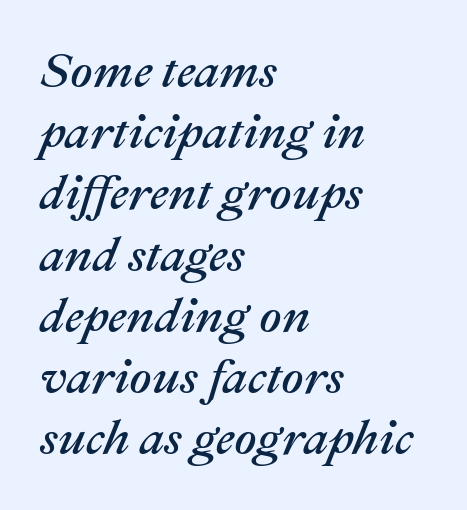
The image shows 49 px text type, italic (leaning right); set left-aligned, normal line spacing (1.25x), normal letter spacing, not underlined; medium stroke contrast and a medium x-height.
